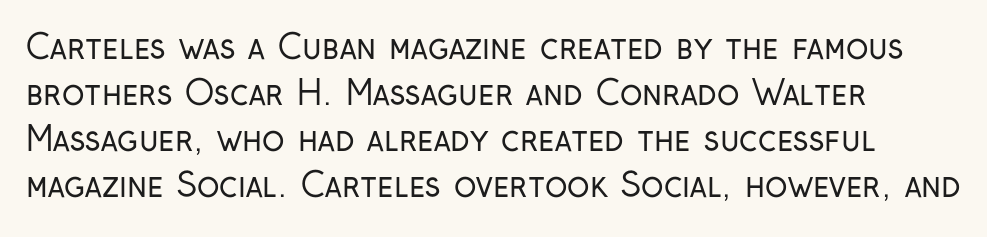
The image shows 33 px regular-weight, condensed sans-serif type, upright; set left-aligned, normal line spacing (1.39x), normal letter spacing, not underlined; low stroke contrast and a medium x-height.
